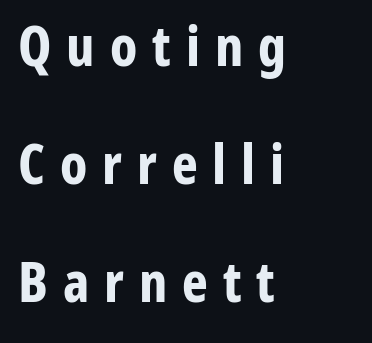
The image shows 55 px bold, condensed sans-serif type, upright; set left-aligned, loose line spacing (2.15x), unusually wide letter spacing (+0.27 em), not underlined; low stroke contrast and a medium x-height.
